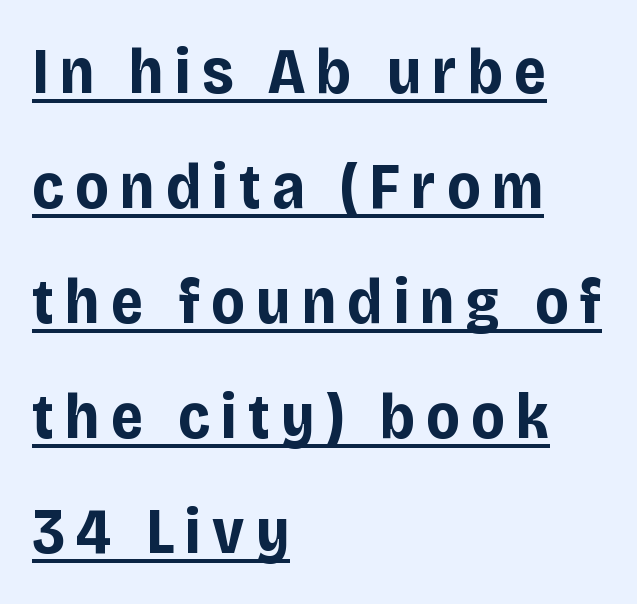
When letters stand straight like this, we call the style roman or upright. The letters carry no serifs — their stems end cleanly without finishing strokes. Weight check: bold — yes, fully. Reading down the block, your eye returns to a fixed left position each line.
